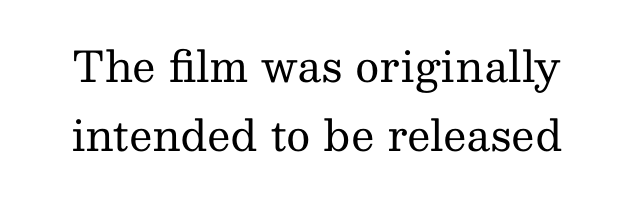
{"serif": "yes", "italic": "no", "bold": "no", "weight": "regular", "width": "normal", "stroke_contrast": "medium", "x_height": "medium", "monospaced": "no", "underline": "no", "line_spacing": "normal", "line_spacing_ratio": 1.64, "letter_spacing": "normal", "letter_spacing_em": 0.0, "glyph_px": 42}
